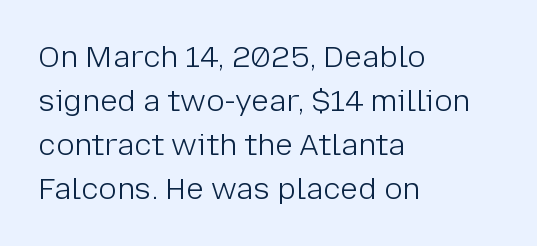
The image shows 30 px light sans-serif type, upright; set left-aligned, normal line spacing (1.47x), normal letter spacing, not underlined; low stroke contrast and a medium x-height.
